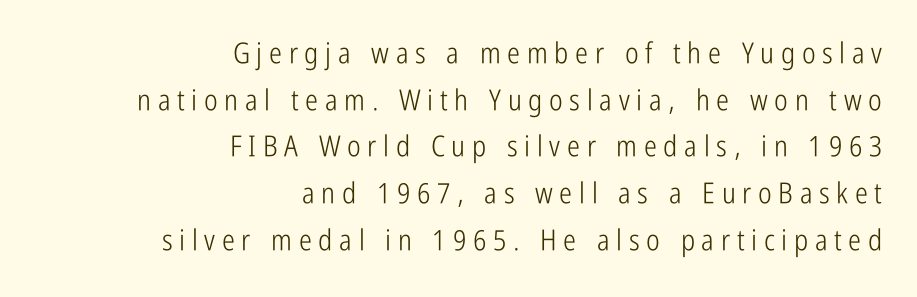
If you measured baseline to baseline, you'd find a middling distance. Does the copy run flush right? Yes — the right margin is perfectly even. Letterform terminals end flat and unadorned throughout the passage. A quiet, ordinary-to-light weight characterises the typeface.
